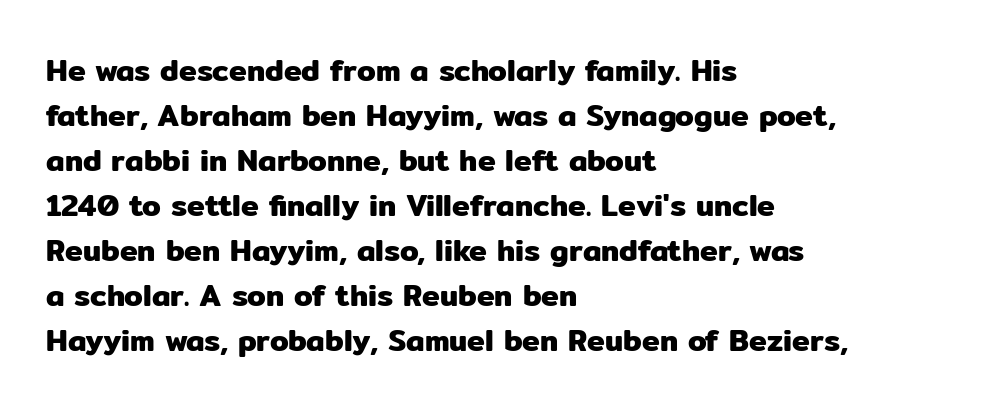
The specimen omits any rule beneath the text block's lines. The setting favours the left margin, as ordinary paragraphs usually do. How would I describe the line gaps? Plain and ordinary. The face used here is rendered with its standard letterfit.
